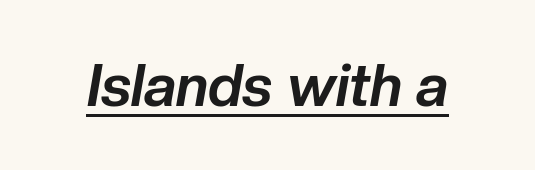
{"italic": "yes", "lean": "right", "slant_degrees": 10, "bold": "yes", "weight": "bold", "width": "normal", "stroke_contrast": "low", "x_height": "medium", "monospaced": "no", "underline": "yes", "letter_spacing": "normal", "letter_spacing_em": 0.0, "glyph_px": 58}
